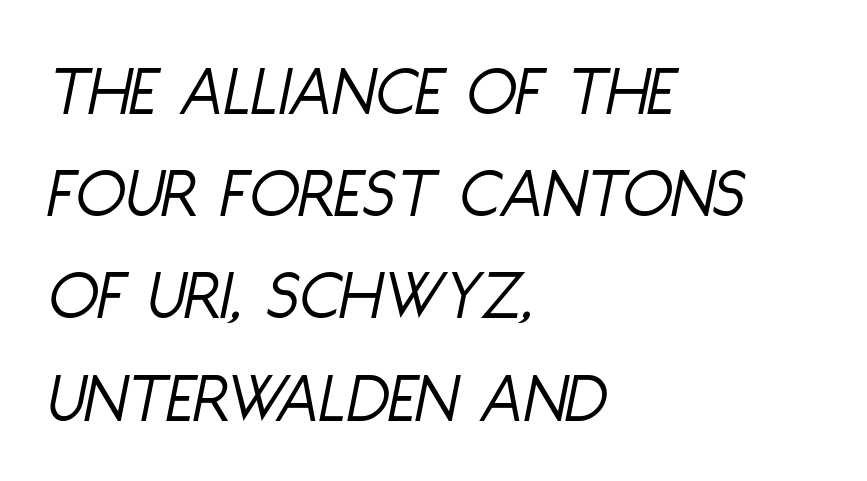
Q: Is the text bold? A: No.
Q: Is the text italic (slanted)? A: Yes, it leans right by about 11 degrees.
Q: Is the text underlined? A: No.
Q: How is the paragraph aligned? A: Left-aligned.
Q: Is the spacing between letters normal or unusually wide? A: Normal.
Q: Is the spacing between lines tight, normal or loose? A: Normal.
Q: Width (condensed, normal, or wide)? A: Condensed.
Q: Stroke contrast? A: Low.
Q: x-height? A: Large.
Q: Monospaced? A: No.
